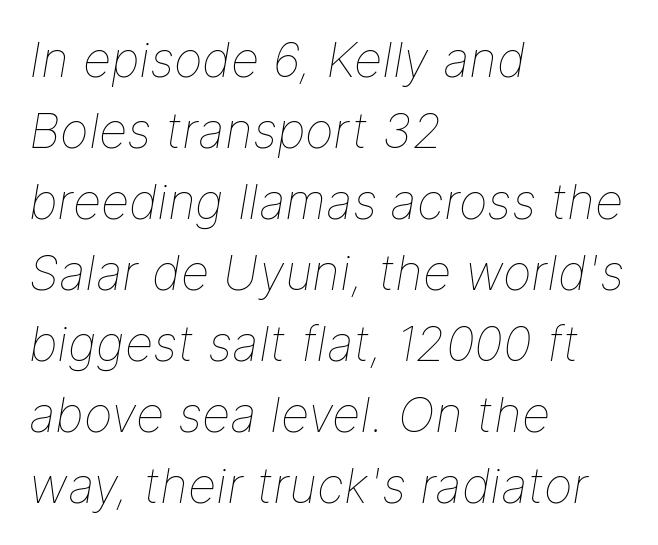
The lines sit at an ordinary, default distance from one another. In CSS terms this would be text-align: left. Is this a fixed-width face? No — the glyphs have proportional, varying widths. The letterforms sit at book weight or below. You could call the tracking neutral — neither tight nor loose.
